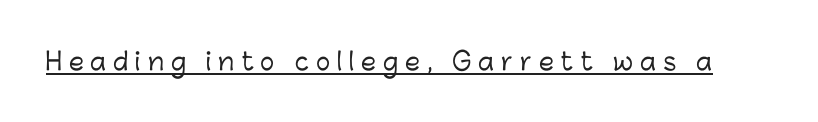
Do the letters lean? They stand straight. What stands out about the letter spacing? Its width — letters are far apart. The lettering is marked with a stroke running underneath it.
